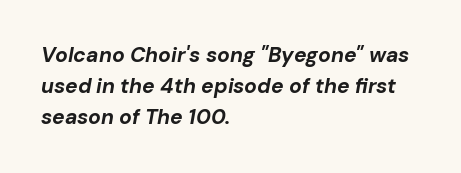
Q: Is the text bold? A: Yes.
Q: Is the text italic (slanted)? A: Yes, it leans right by about 10 degrees.
Q: Is the text underlined? A: No.
Q: How is the paragraph aligned? A: Left-aligned.
Q: Is the spacing between letters normal or unusually wide? A: Normal.
Q: Is the spacing between lines tight, normal or loose? A: Normal.
